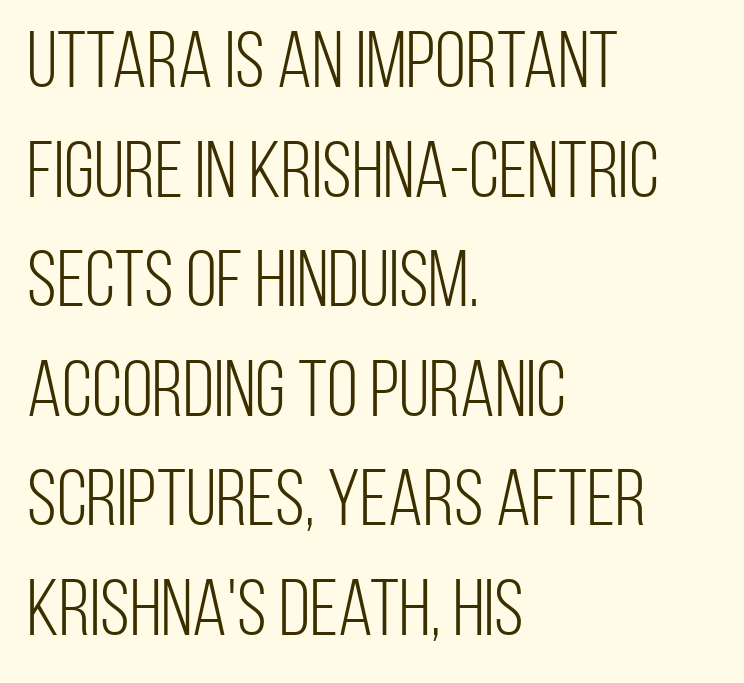
{"serif": "no", "italic": "no", "bold": "no", "weight": "light", "width": "condensed", "stroke_contrast": "low", "x_height": "large", "monospaced": "no", "underline": "no", "align": "left", "line_spacing": "normal", "line_spacing_ratio": 1.37, "letter_spacing": "normal", "letter_spacing_em": 0.0, "glyph_px": 80}
